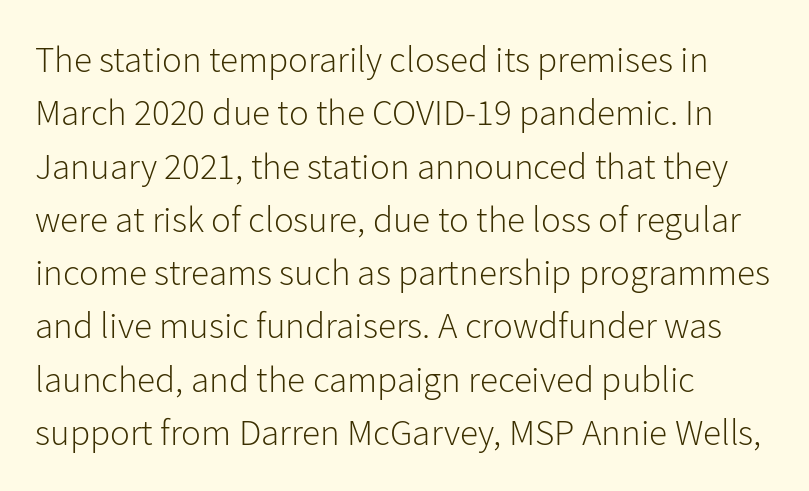
You could not count columns in this text — the font is proportionally spaced. The compositor pushed each line to the left boundary. Is there much room between lines? A standard amount, neither cramped nor airy. Words float on clear page, feet unadorned. No extra ink here — the face is not bold. Is there any slant? The stems are plumb.
